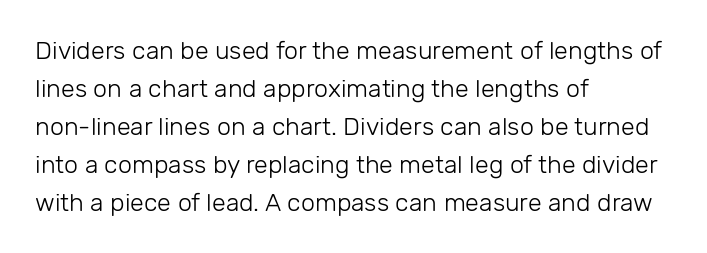
The image shows 25 px text type, upright; set left-aligned, normal line spacing (1.52x), normal letter spacing, not underlined.
